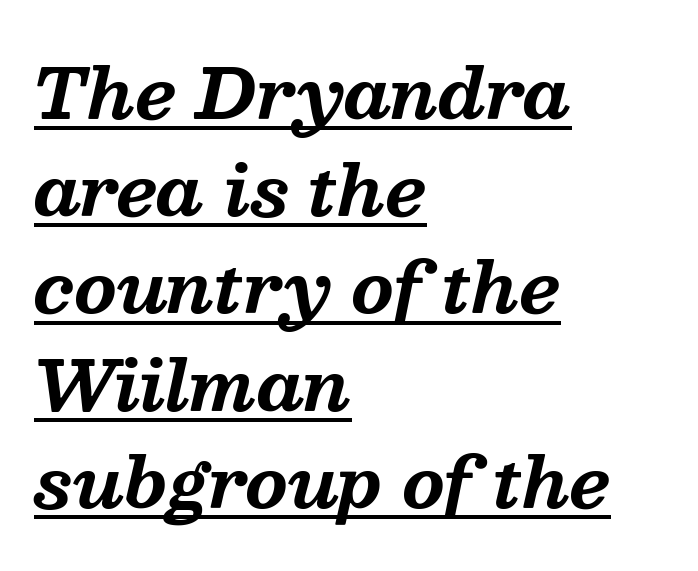
{"serif": "yes", "italic": "yes", "lean": "right", "slant_degrees": 13, "bold": "yes", "weight": "bold", "width": "normal", "stroke_contrast": "medium", "x_height": "medium", "monospaced": "no", "underline": "yes", "align": "left", "line_spacing": "normal", "line_spacing_ratio": 1.43, "letter_spacing": "normal", "letter_spacing_em": 0.0, "glyph_px": 68}
